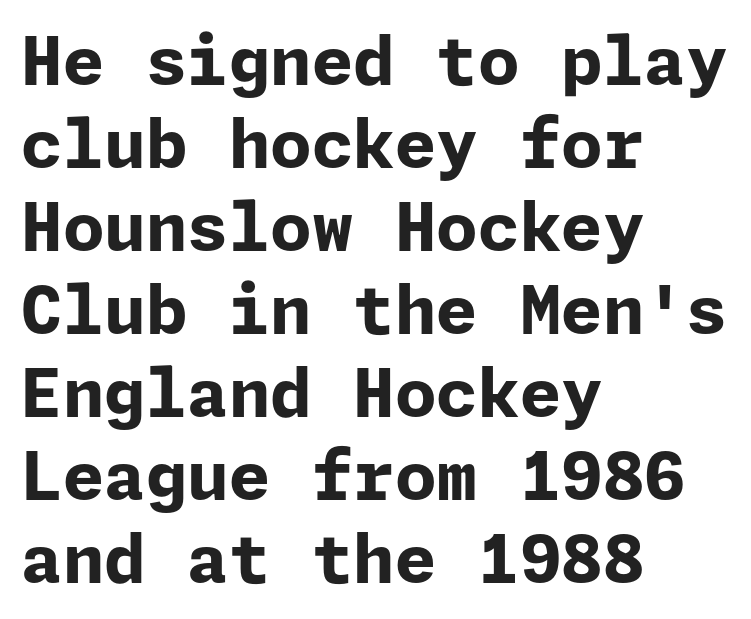
The image shows 67 px bold sans-serif type, upright; set left-aligned, line spacing 1.24x, normal letter spacing, not underlined; low stroke contrast and a medium x-height.
